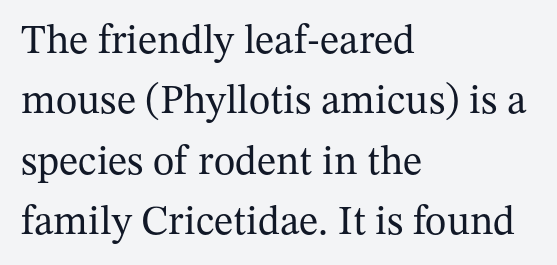
A normal amount of white space separates one row of letters from the next. Lines of text with bare space underneath. The lettering stays uniformly vertical, giving the passage a roman look. Here the designer chose a conventional face with non-uniform glyph widths. The gaps between neighbouring characters are ordinary and unremarkable.
